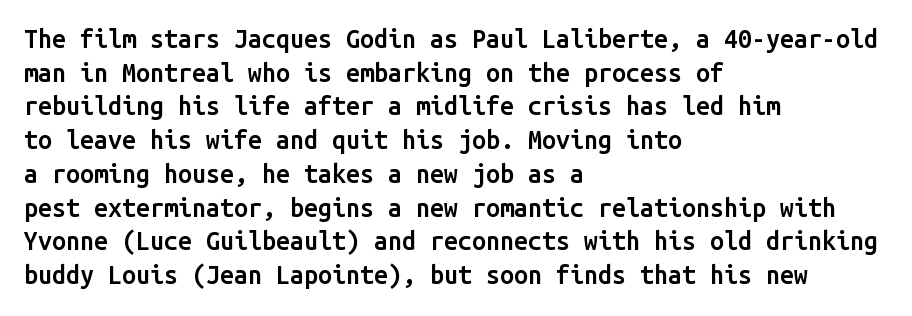
{"italic": "no", "bold": "semi", "underline": "no", "align": "left", "line_spacing": "normal", "line_spacing_ratio": 1.35, "letter_spacing": "normal", "letter_spacing_em": 0.0, "glyph_px": 25}
